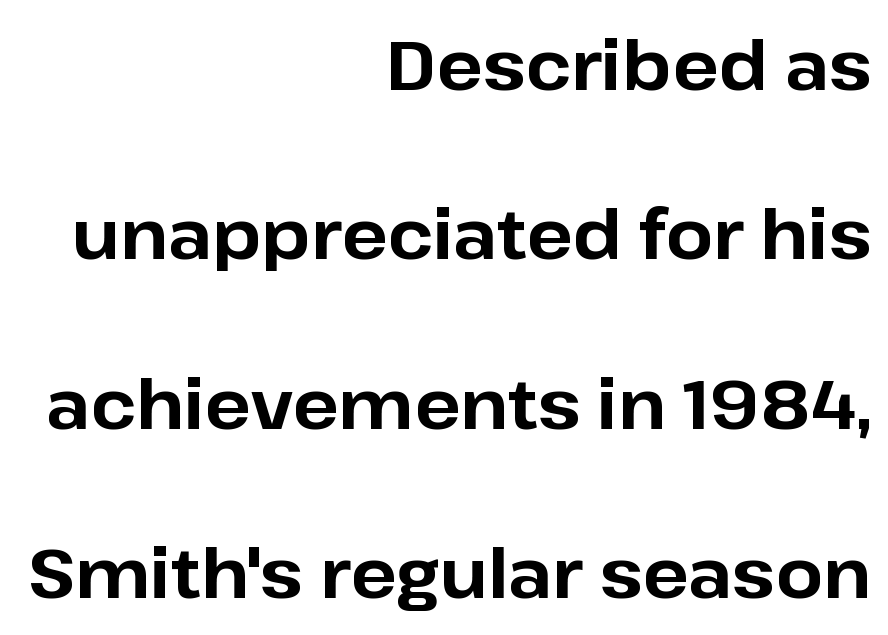
Q: Is the text bold? A: Yes.
Q: Is the text italic (slanted)? A: No, it is upright.
Q: Is the typeface a serif or a sans-serif typeface? A: Sans-serif.
Q: Is the text underlined? A: No.
Q: How is the paragraph aligned? A: Right-aligned.
Q: Is the spacing between letters normal or unusually wide? A: Normal.
Q: Is the spacing between lines tight, normal or loose? A: Loose.
Q: Width (condensed, normal, or wide)? A: Normal.
Q: Stroke contrast? A: Low.
Q: x-height? A: Medium.
Q: Monospaced? A: No.
